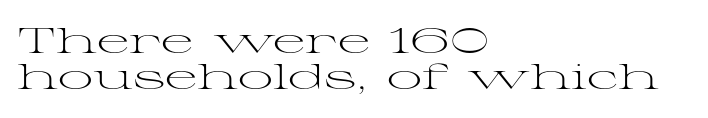
A serif font was chosen for this passage. This sample uses an upright cut, with every glyph sitting square on the baseline. Characters follow at the spacing the type designer built in. The rendering uses natural spacing where letterforms have individual widths. The passage shown stacks its lines with hardly any gap.
